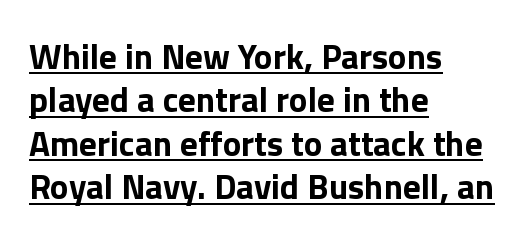
The image shows 35 px bold sans-serif type, upright; set left-aligned, line spacing 1.24x, normal letter spacing, underlined; low stroke contrast and a medium x-height.
